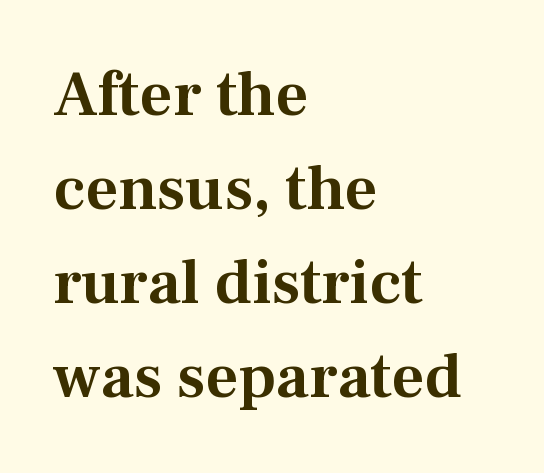
Q: Is the text italic (slanted)? A: No, it is upright.
Q: Is the typeface a serif or a sans-serif typeface? A: Serif.
Q: Is the text underlined? A: No.
Q: How is the paragraph aligned? A: Left-aligned.
Q: Is the spacing between letters normal or unusually wide? A: Normal.
Q: Is the spacing between lines tight, normal or loose? A: Normal.
Q: Width (condensed, normal, or wide)? A: Normal.
Q: Stroke contrast? A: Medium.
Q: x-height? A: Medium.
Q: Monospaced? A: No.
